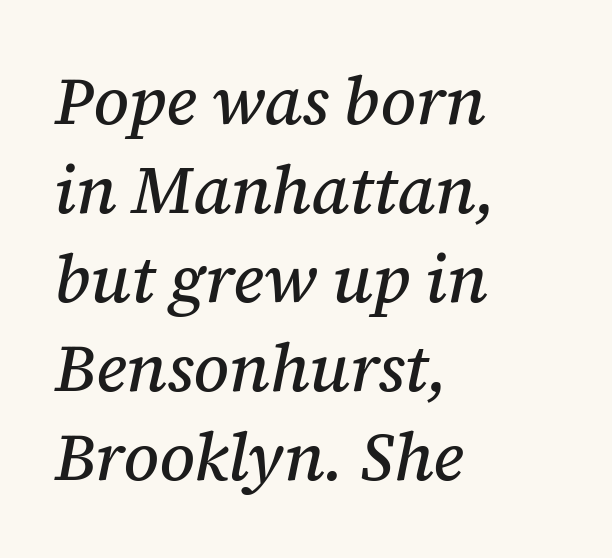
Plain, unruled lines of type. The vertical gap from one line to the next is medium. The letters advance in unequal steps, a hallmark of proportional type. Which margin do the lines hug? The left one — the right edge is uneven. Inter-character spacing is left at the font's built-in metrics.
